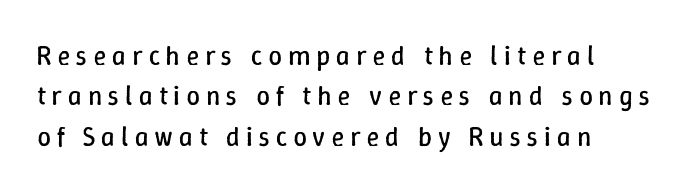
{"italic": "no", "bold": "no", "underline": "no", "align": "left", "line_spacing": "normal", "line_spacing_ratio": 1.5, "letter_spacing": "wide", "letter_spacing_em": 0.22, "glyph_px": 27}
